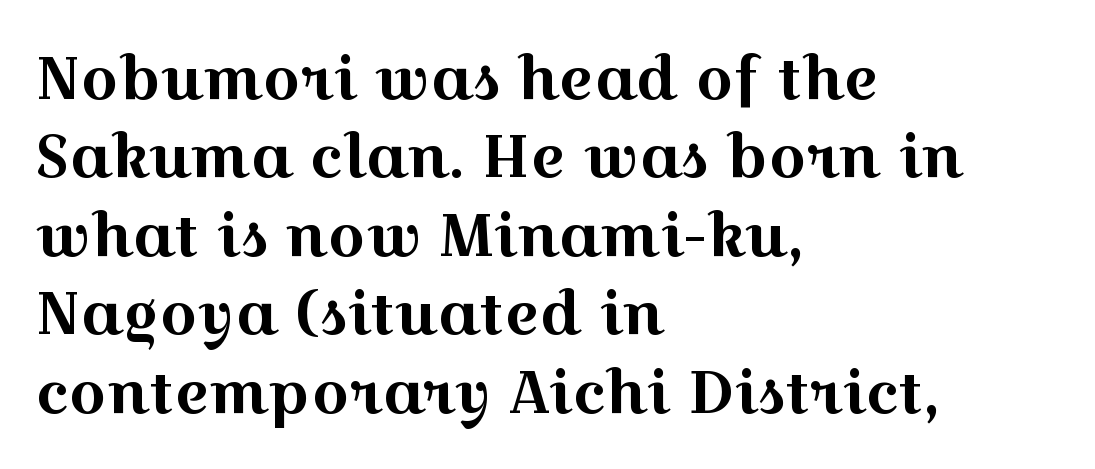
These lines are set flush left with a ragged right edge. To sum up the face: it has serifs. Posture: vertical. Here the designer chose a conventional face with non-uniform glyph widths.
